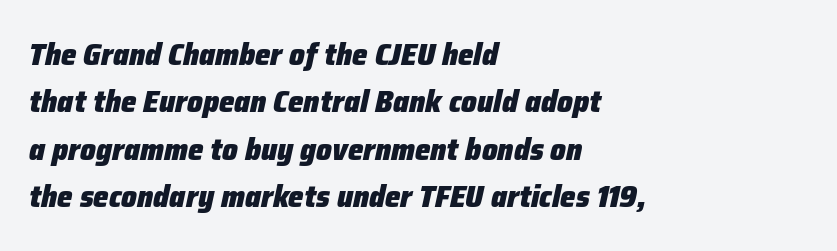
The gaps between neighbouring characters are ordinary and unremarkable. In terms of weight, the rendering is a true, heavy bold. The rendering anchors every line to the left-hand side. Nobody drew a line under any word here.
